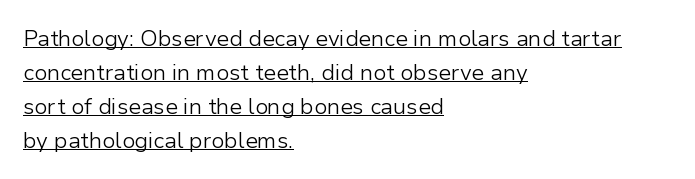
Q: Is the text bold? A: No.
Q: Is the text italic (slanted)? A: No, it is upright.
Q: Is the text underlined? A: Yes.
Q: How is the paragraph aligned? A: Left-aligned.
Q: Is the spacing between letters normal or unusually wide? A: Normal.
Q: Is the spacing between lines tight, normal or loose? A: Normal.
